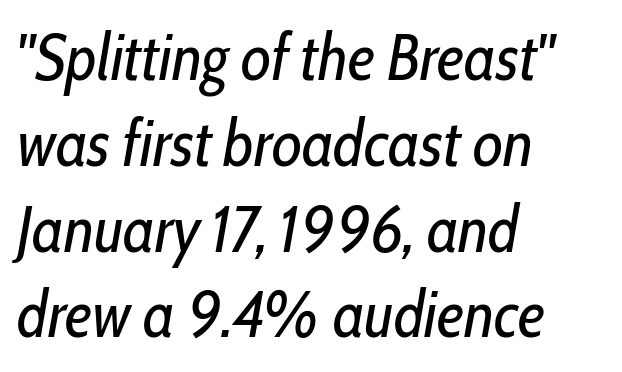
The text carries the slant typical of an italic or oblique font. Caption: standard tracking, unaltered. The rendering uses natural spacing where letterforms have individual widths. Bold? No — there's no thickening of the strokes.
